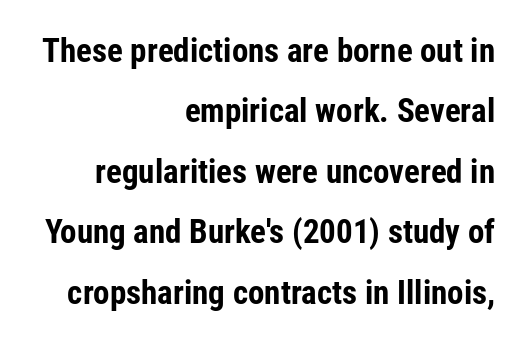
Q: Is the text bold? A: Yes.
Q: Is the text italic (slanted)? A: No, it is upright.
Q: Is the typeface a serif or a sans-serif typeface? A: Sans-serif.
Q: Is the text underlined? A: No.
Q: How is the paragraph aligned? A: Right-aligned.
Q: Is the spacing between letters normal or unusually wide? A: Normal.
Q: Width (condensed, normal, or wide)? A: Condensed.
Q: Stroke contrast? A: Low.
Q: x-height? A: Medium.
Q: Monospaced? A: No.
